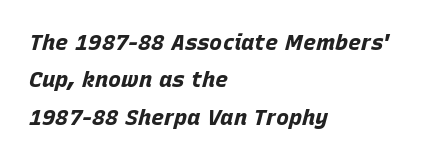
The letters are bold, with thick, heavy strokes. Clear beneath every line of the passage. The lettering tilts uniformly, giving the passage an italic look. Nobody touched the tracking dial on this one. Line starts are locked; line ends wander. Reading down the column, the eye jumps a familiar distance to each next line.
